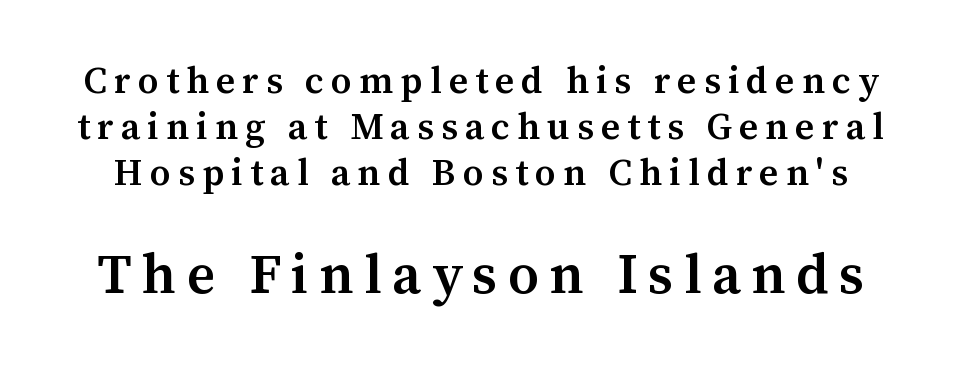
Q: Is the text bold? A: Semi-bold.
Q: Is the text italic (slanted)? A: No, it is upright.
Q: Is the typeface a serif or a sans-serif typeface? A: Serif.
Q: Is the text underlined? A: No.
Q: Which block of text is set in a larger size, the first (top) or the second (bottom)? A: The second (bottom) one.
Q: Width (condensed, normal, or wide)? A: Normal.
Q: Stroke contrast? A: Medium.
Q: x-height? A: Medium.
Q: Monospaced? A: No.
